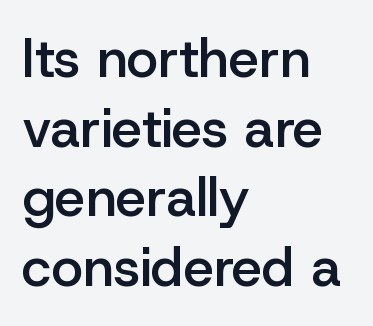
The image shows 54 px semibold sans-serif type, upright; set left-aligned, normal line spacing (1.29x), normal letter spacing, not underlined; low stroke contrast and a medium x-height.
